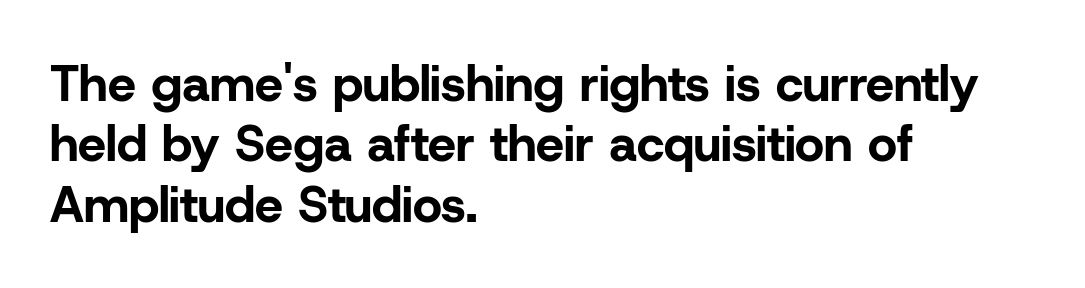
{"serif": "no", "italic": "no", "bold": "yes", "weight": "bold", "width": "normal", "stroke_contrast": "low", "x_height": "medium", "monospaced": "no", "underline": "no", "align": "left", "line_spacing_ratio": 1.21, "letter_spacing": "normal", "letter_spacing_em": 0.0, "glyph_px": 50}
